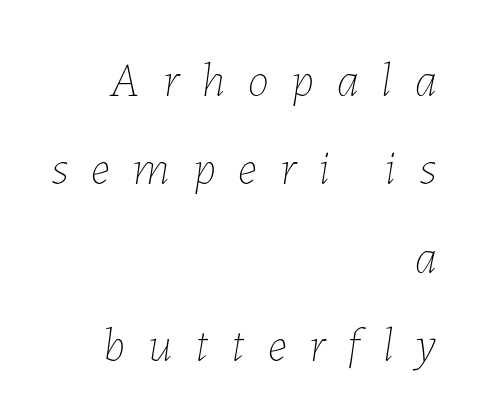
Q: Is the text bold? A: No.
Q: Is the text italic (slanted)? A: Yes, it leans right by about 7 degrees.
Q: Is the text underlined? A: No.
Q: How is the paragraph aligned? A: Right-aligned.
Q: Is the spacing between letters normal or unusually wide? A: Unusually wide.
Q: Width (condensed, normal, or wide)? A: Normal.
Q: Stroke contrast? A: Low.
Q: x-height? A: Medium.
Q: Monospaced? A: No.
